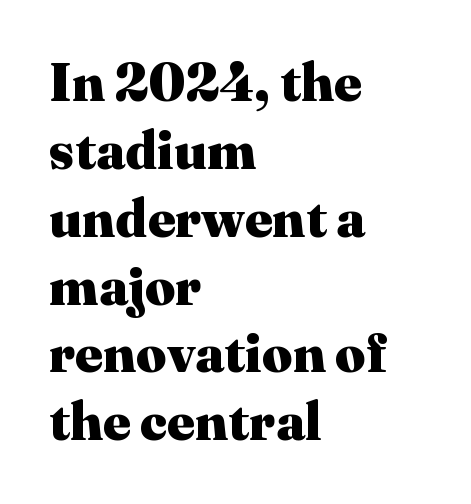
{"serif": "yes", "italic": "no", "bold": "yes", "weight": "heavy", "width": "normal", "stroke_contrast": "medium", "x_height": "medium", "monospaced": "no", "underline": "no", "align": "left", "line_spacing": "normal", "line_spacing_ratio": 1.28, "letter_spacing": "normal", "letter_spacing_em": 0.0, "glyph_px": 53}
